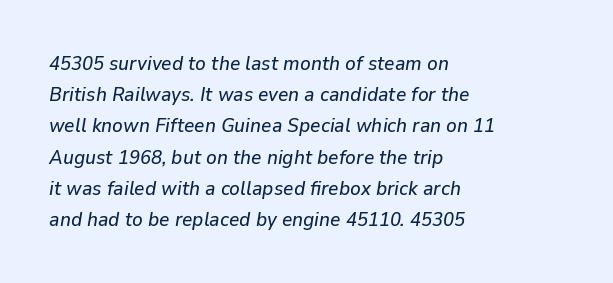
Check under the words: just untouched page. Italic: yes, the glyphs are oblique. A typesetter would call this zero additional tracking. Line spacing here is normal. The paragraph shown leans on its left margin.
